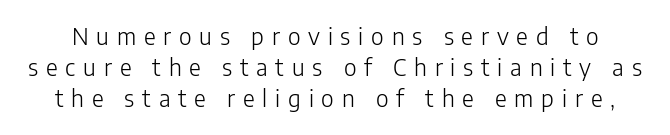
{"italic": "no", "bold": "no", "underline": "no", "line_spacing": "normal", "line_spacing_ratio": 1.35, "letter_spacing": "wide", "letter_spacing_em": 0.34, "glyph_px": 23}
